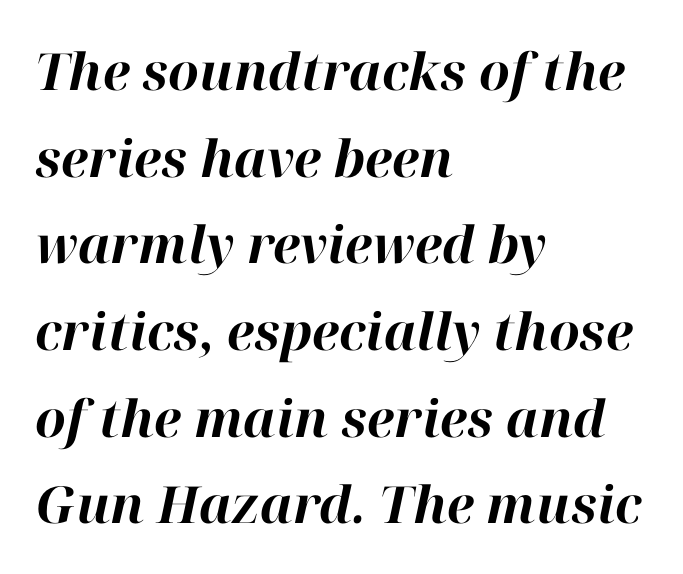
The image shows 51 px bold type, italic (leaning right); set left-aligned, normal line spacing (1.7x), normal letter spacing, not underlined; high stroke contrast and a medium x-height.
